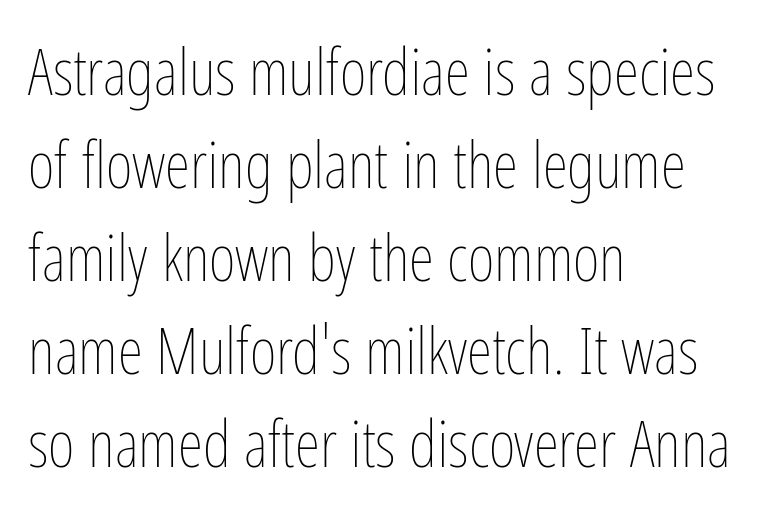
Q: Is the text bold? A: No.
Q: Is the text italic (slanted)? A: No, it is upright.
Q: Is the text underlined? A: No.
Q: How is the paragraph aligned? A: Left-aligned.
Q: Is the spacing between letters normal or unusually wide? A: Normal.
Q: Is the spacing between lines tight, normal or loose? A: Normal.
Q: Width (condensed, normal, or wide)? A: Condensed.
Q: Stroke contrast? A: Low.
Q: x-height? A: Medium.
Q: Monospaced? A: No.
